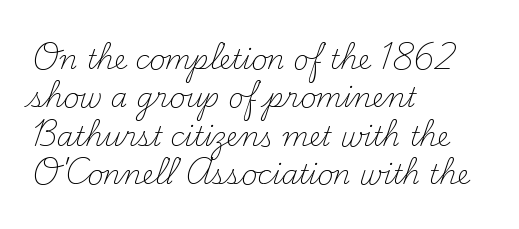
The image shows 27 px text type; set left-aligned, normal line spacing (1.42x), normal letter spacing, not underlined.
